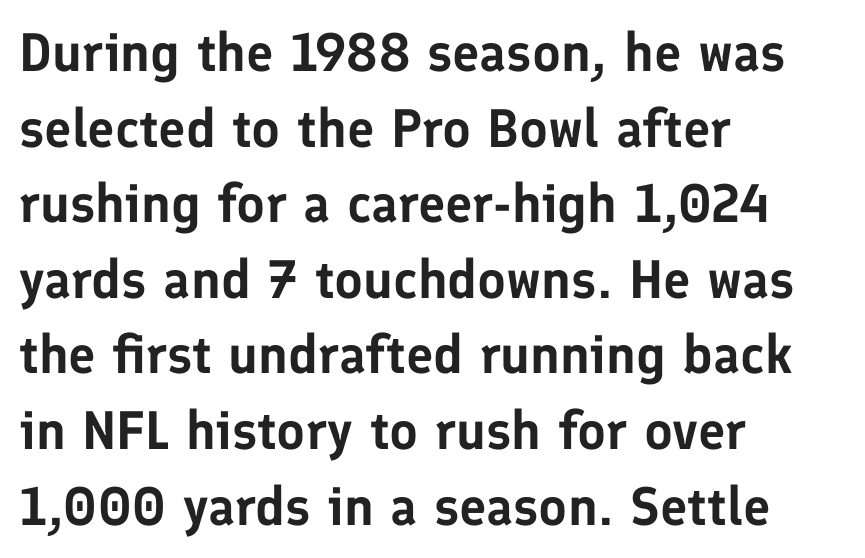
{"serif": "no", "italic": "no", "width": "normal", "stroke_contrast": "low", "x_height": "medium", "monospaced": "no", "underline": "no", "align": "left", "line_spacing": "normal", "line_spacing_ratio": 1.4, "letter_spacing": "normal", "letter_spacing_em": 0.0, "glyph_px": 54}
